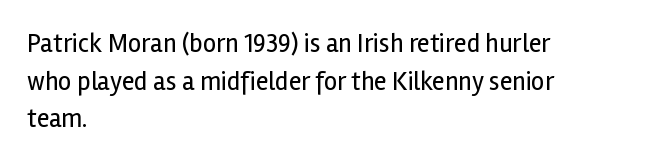
Q: Is the text bold? A: No.
Q: Is the text italic (slanted)? A: No, it is upright.
Q: Is the text underlined? A: No.
Q: How is the paragraph aligned? A: Left-aligned.
Q: Is the spacing between letters normal or unusually wide? A: Normal.
Q: Is the spacing between lines tight, normal or loose? A: Normal.
